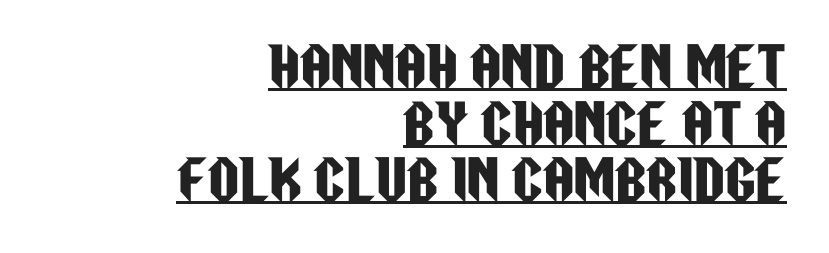
{"serif": "no", "italic": "no", "width": "condensed", "stroke_contrast": "low", "x_height": "large", "monospaced": "no", "underline": "yes", "align": "right", "line_spacing": "tight", "line_spacing_ratio": 1.05, "letter_spacing": "normal", "letter_spacing_em": 0.0, "glyph_px": 54}
